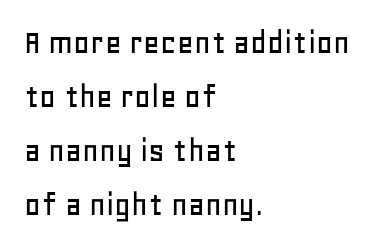
Font category for this specimen: sans-serif. What's the leading like? Ordinary, nothing unusual. Here the designer chose a conventional face with non-uniform glyph widths. Rule under the text: the space is simply empty. Do the letters lean? They stand straight. Here the glyphs are tracked normally, forming tight word shapes.
